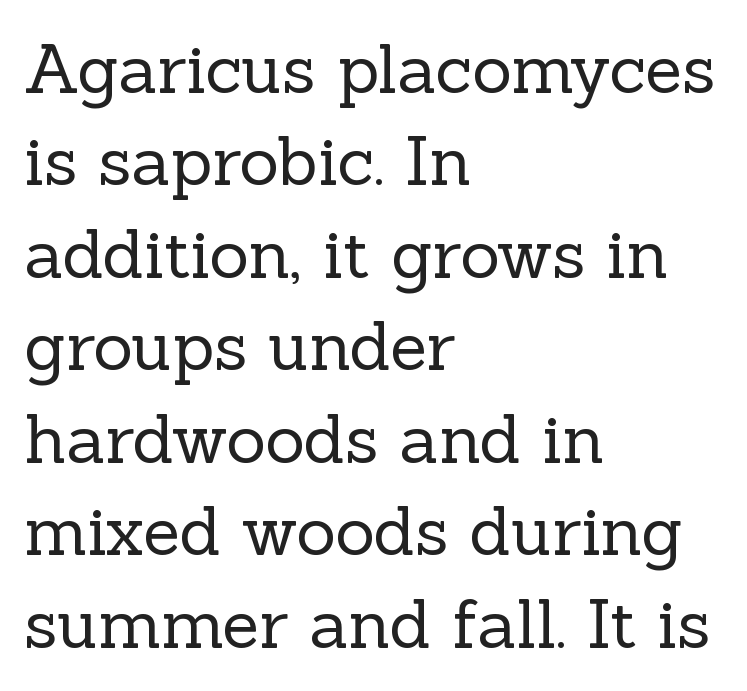
Horizontal bands of white between lines are of average thickness. This rendering uses left alignment, leaving the right contour irregular. Italic? Not at all — the glyphs are vertical. Is this a fixed-width face? No — the glyphs have proportional, varying widths.
